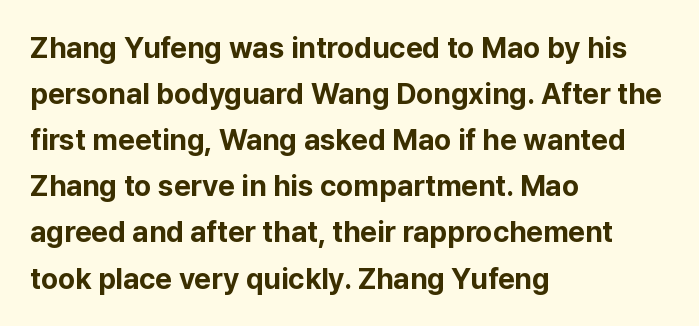
Q: Is the text bold? A: Yes.
Q: Is the text italic (slanted)? A: No, it is upright.
Q: Is the typeface a serif or a sans-serif typeface? A: Sans-serif.
Q: Is the text underlined? A: No.
Q: How is the paragraph aligned? A: Left-aligned.
Q: Is the spacing between letters normal or unusually wide? A: Normal.
Q: Is the spacing between lines tight, normal or loose? A: Normal.
Q: Width (condensed, normal, or wide)? A: Normal.
Q: Stroke contrast? A: Low.
Q: x-height? A: Medium.
Q: Monospaced? A: No.
